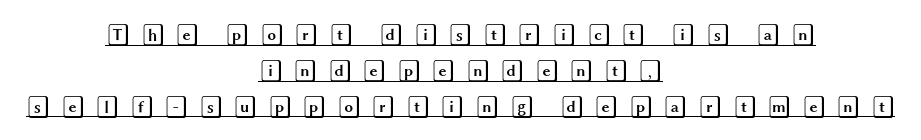
The image shows 22 px text type, upright; set centered, normal line spacing (1.63x), unusually wide letter spacing (+0.47 em), underlined.
